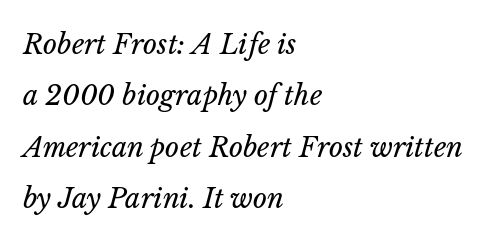
The image shows 27 px text type, italic (leaning right); set left-aligned, loose line spacing (1.9x), normal letter spacing, not underlined.
